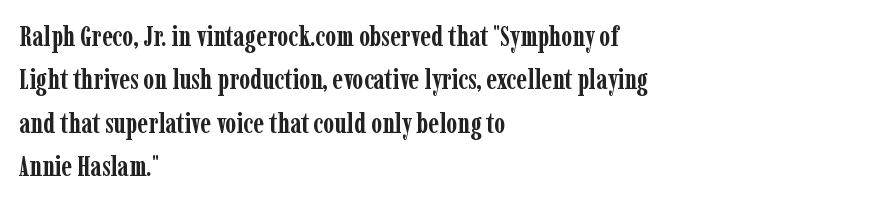
Q: Is the text bold? A: Yes.
Q: Is the text italic (slanted)? A: No, it is upright.
Q: Is the typeface a serif or a sans-serif typeface? A: Serif.
Q: Is the text underlined? A: No.
Q: How is the paragraph aligned? A: Left-aligned.
Q: Is the spacing between letters normal or unusually wide? A: Normal.
Q: Is the spacing between lines tight, normal or loose? A: Normal.
Q: Width (condensed, normal, or wide)? A: Condensed.
Q: Stroke contrast? A: Low.
Q: x-height? A: Medium.
Q: Monospaced? A: No.
